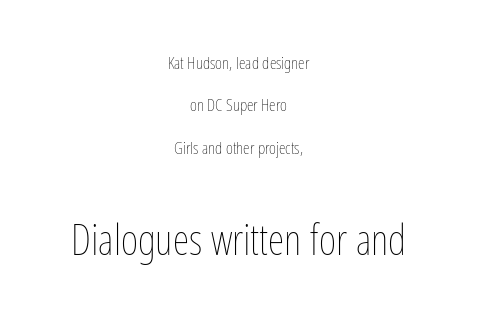
Q: Is the text bold? A: No.
Q: Is the text italic (slanted)? A: No, it is upright.
Q: Is the text underlined? A: No.
Q: How is the paragraph aligned? A: Centered.
Q: Is the spacing between letters normal or unusually wide? A: Normal.
Q: Is the spacing between lines tight, normal or loose? A: Loose.
Q: Which block of text is set in a larger size, the first (top) or the second (bottom)? A: The second (bottom) one.
Q: Width (condensed, normal, or wide)? A: Condensed.
Q: Stroke contrast? A: Low.
Q: x-height? A: Medium.
Q: Monospaced? A: No.
